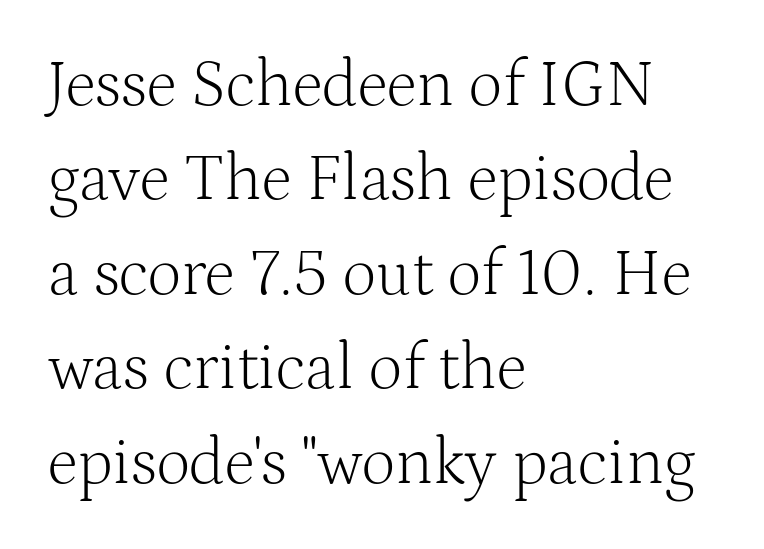
Q: Is the text bold? A: No.
Q: Is the text italic (slanted)? A: No, it is upright.
Q: Is the typeface a serif or a sans-serif typeface? A: Serif.
Q: Is the text underlined? A: No.
Q: How is the paragraph aligned? A: Left-aligned.
Q: Is the spacing between letters normal or unusually wide? A: Normal.
Q: Is the spacing between lines tight, normal or loose? A: Normal.
Q: Width (condensed, normal, or wide)? A: Normal.
Q: Stroke contrast? A: Medium.
Q: x-height? A: Medium.
Q: Monospaced? A: No.
